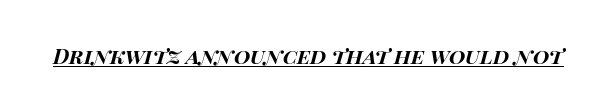
The image shows 21 px bold type, italic (leaning right); set normal letter spacing, underlined.
